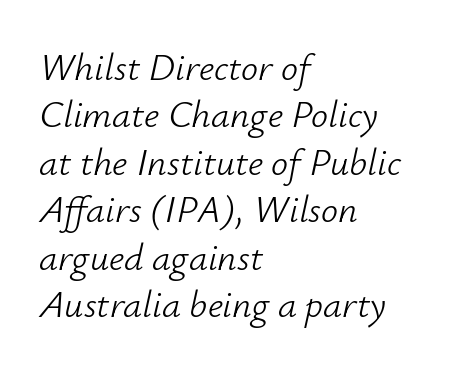
Italic: yes, the glyphs are oblique. Underline: absent. What's the leading like? Ordinary, nothing unusual. The weight tops out at a normal text grade. The text block is weighted toward the left margin, trailing off unevenly rightward. Nobody touched the tracking dial on this one.
